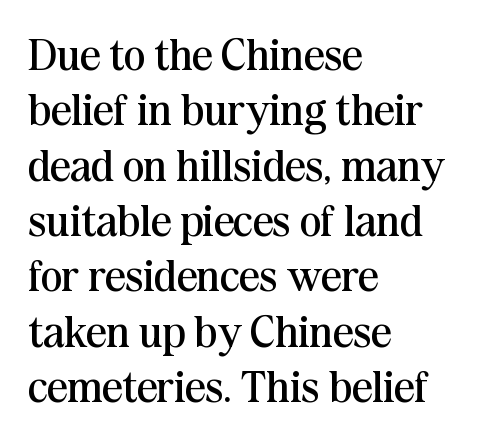
The type is set solid horizontally, with unmodified tracking. Serif or sans? Serif — the stroke terminals have little feet. The zone under the glyphs is completely vacant. Think of a printed novel: that variable character pitch is what you see here.
